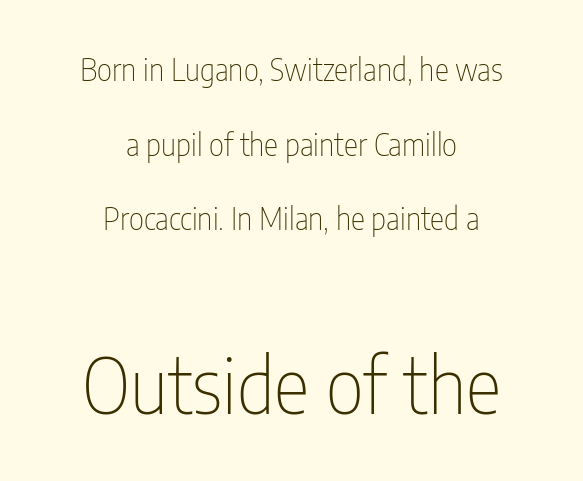
The second block has been scaled up relative to the first. A roman cut, with each character standing at attention. Is this a fixed-width face? No — the glyphs have proportional, varying widths. The whitespace from short lines is split evenly between both sides. Between one letter and the next there's only the usual sliver of space.
